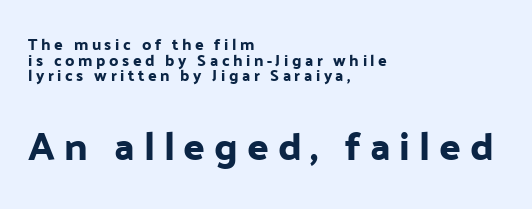
The rendering uses natural spacing where letterforms have individual widths. The lower block of text is set noticeably larger than the block above it. Grotesque or geometric, the face here clearly has no serifs. You could barely slide anything between these rows. Display-style spreading of the glyphs; the letterfit is very open. In CSS terms this would be text-align: left.
